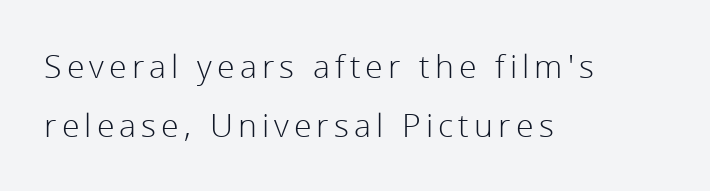
{"serif": "no", "italic": "no", "bold": "no", "weight": "light", "width": "normal", "stroke_contrast": "low", "x_height": "medium", "monospaced": "no", "underline": "no", "align": "left", "line_spacing_ratio": 1.83, "glyph_px": 32}
